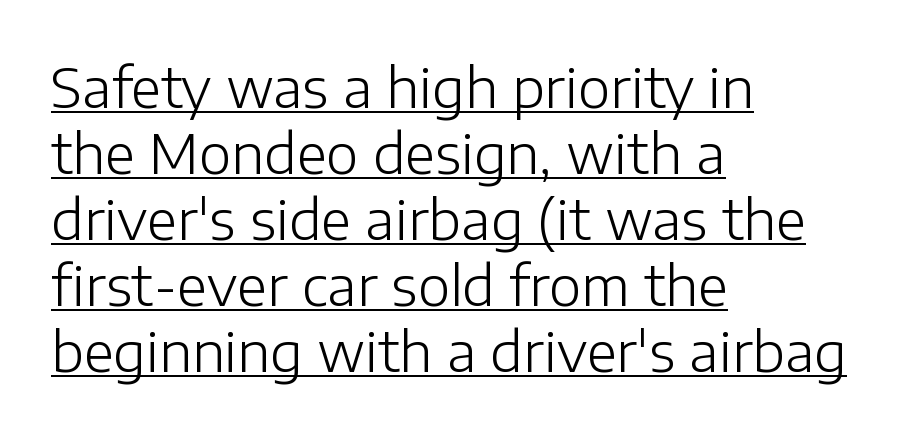
Q: Is the text bold? A: No.
Q: Is the text italic (slanted)? A: No, it is upright.
Q: Is the typeface a serif or a sans-serif typeface? A: Sans-serif.
Q: Is the text underlined? A: Yes.
Q: How is the paragraph aligned? A: Left-aligned.
Q: Is the spacing between letters normal or unusually wide? A: Normal.
Q: Width (condensed, normal, or wide)? A: Normal.
Q: Stroke contrast? A: Low.
Q: x-height? A: Medium.
Q: Monospaced? A: No.
